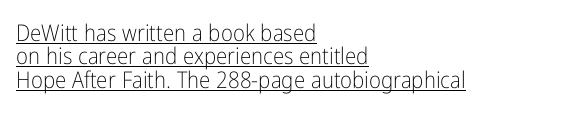
{"italic": "no", "bold": "no", "underline": "yes", "align": "left", "line_spacing": "tight", "line_spacing_ratio": 1.02, "letter_spacing": "normal", "letter_spacing_em": 0.0, "glyph_px": 23}
